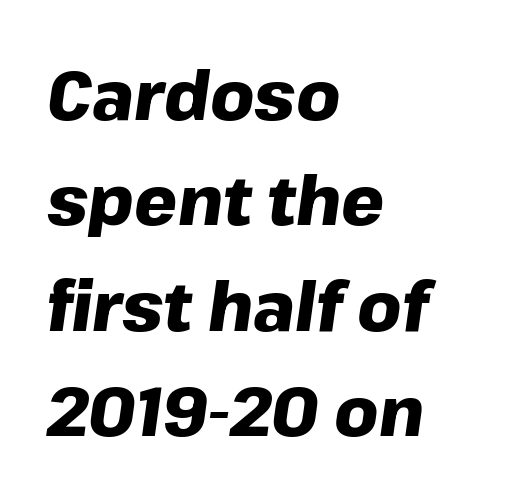
The zone under the glyphs is completely vacant. Compared with ordinary roman type, these characters are visibly tilted. Notice how the passage keeps a crisp vertical edge on the left only. Evenly set lines give the paragraph a standard silhouette. In terms of weight, the rendering is a true, heavy bold. The letters advance in unequal steps, a hallmark of proportional type.
